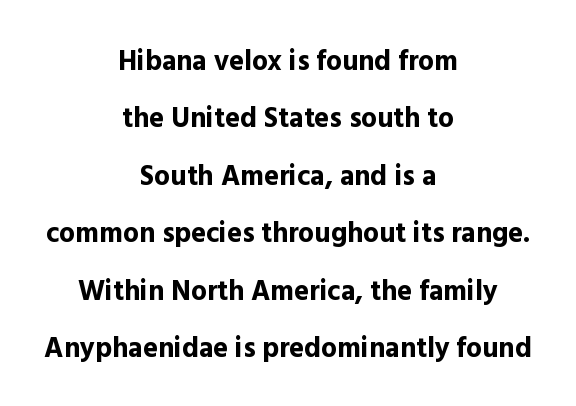
Descenders are the only things crossing below the line. Is there much room between lines? Yes — plenty of vertical air separates them. Casual observation: everything's sitting right in the middle. Classification — sans serif.
